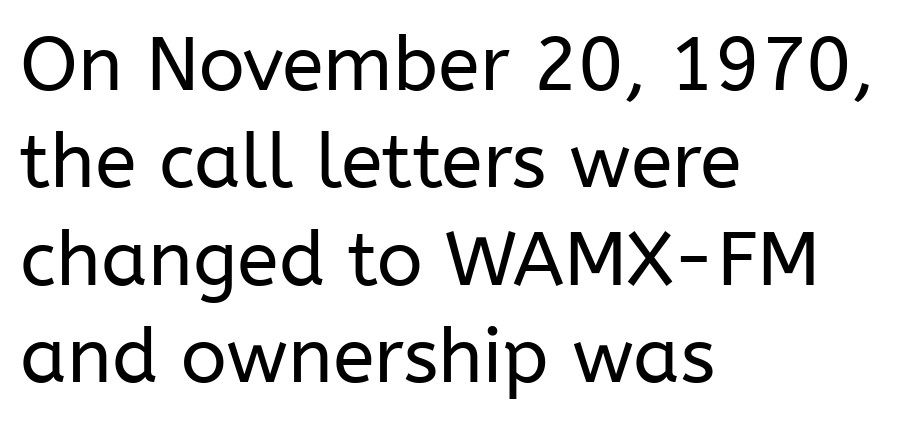
Q: Is the text bold? A: No.
Q: Is the text italic (slanted)? A: No, it is upright.
Q: Is the typeface a serif or a sans-serif typeface? A: Sans-serif.
Q: Is the text underlined? A: No.
Q: How is the paragraph aligned? A: Left-aligned.
Q: Is the spacing between letters normal or unusually wide? A: Normal.
Q: Is the spacing between lines tight, normal or loose? A: Normal.
Q: Width (condensed, normal, or wide)? A: Normal.
Q: Stroke contrast? A: Low.
Q: x-height? A: Medium.
Q: Monospaced? A: No.
